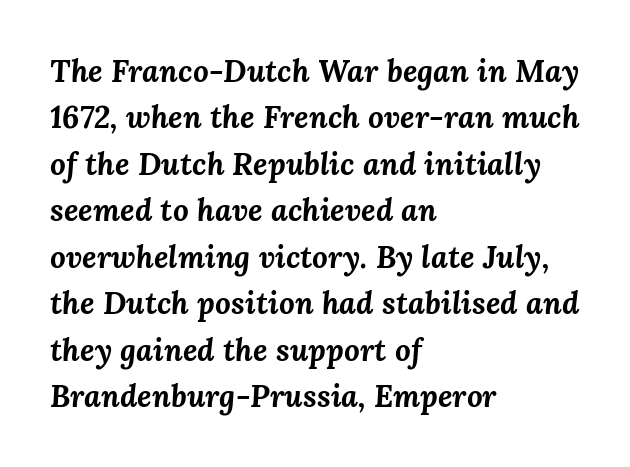
Q: Is the text bold? A: Yes.
Q: Is the text italic (slanted)? A: Yes, it leans right by about 3 degrees.
Q: Is the text underlined? A: No.
Q: How is the paragraph aligned? A: Left-aligned.
Q: Is the spacing between letters normal or unusually wide? A: Normal.
Q: Is the spacing between lines tight, normal or loose? A: Normal.
Q: Width (condensed, normal, or wide)? A: Normal.
Q: Stroke contrast? A: Medium.
Q: x-height? A: Medium.
Q: Monospaced? A: No.
